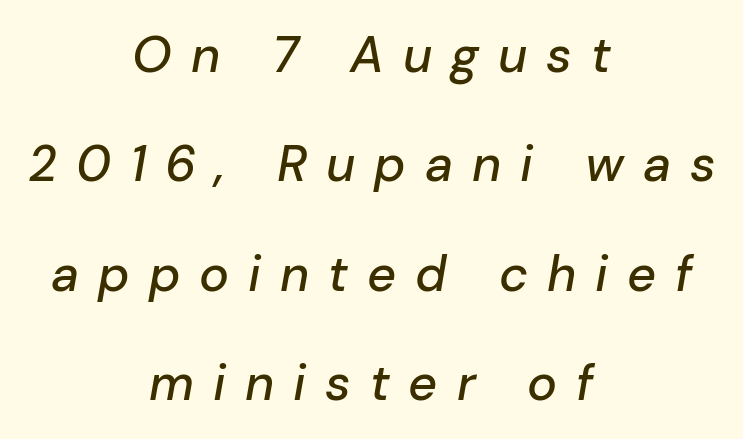
Q: Is the text italic (slanted)? A: Yes, it leans right by about 10 degrees.
Q: Is the text underlined? A: No.
Q: How is the paragraph aligned? A: Centered.
Q: Is the spacing between letters normal or unusually wide? A: Unusually wide.
Q: Is the spacing between lines tight, normal or loose? A: Loose.
Q: Width (condensed, normal, or wide)? A: Normal.
Q: Stroke contrast? A: Low.
Q: x-height? A: Medium.
Q: Monospaced? A: No.
